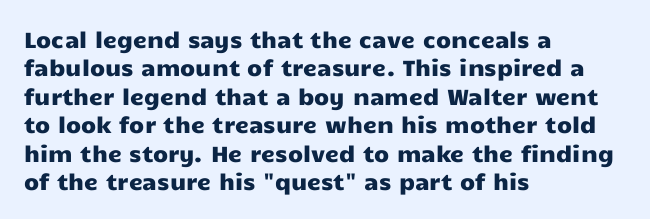
The image shows 22 px text type, upright; set left-aligned, normal line spacing (1.29x), normal letter spacing, not underlined.
